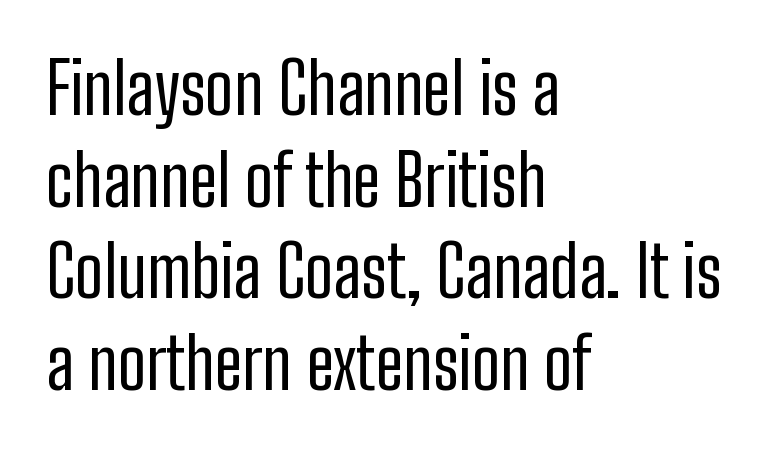
{"serif": "no", "italic": "no", "bold": "no", "weight": "regular", "width": "condensed", "stroke_contrast": "low", "x_height": "medium", "monospaced": "no", "underline": "no", "align": "left", "line_spacing": "normal", "line_spacing_ratio": 1.31, "letter_spacing": "normal", "letter_spacing_em": 0.0, "glyph_px": 70}
